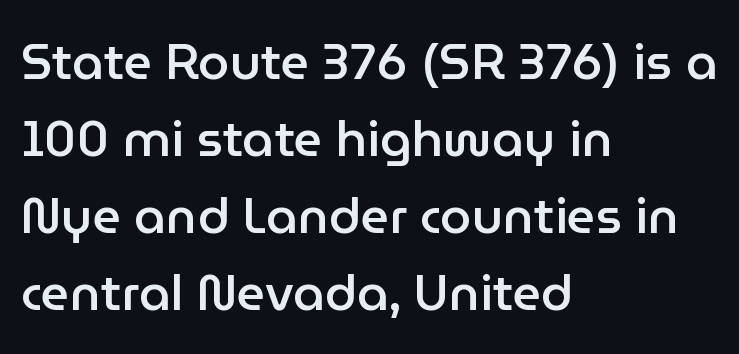
Short and long lines alike share a common starting point at left. The letters stand upright; this is a roman face. The characters display no serif detailing; their extremities are plain. The rows are spaced the way most documents space them.
